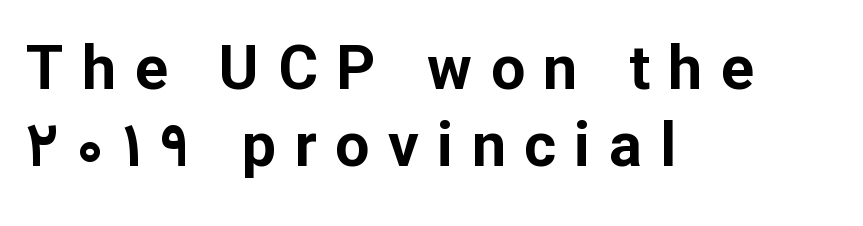
The rendering anchors every line to the left-hand side. As a designer I'd log this as weight 700, bold. Tracking here is generous; glyphs stand well apart from one another. The face used here is a sans, in the tradition of grotesques and geometrics. You can tell it's not italic because the verticals are truly vertical.
